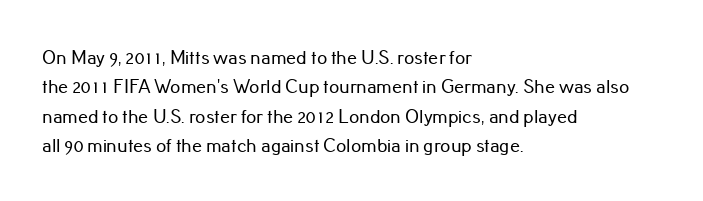
Notice how the passage keeps a crisp vertical edge on the left only. The space directly below the letters is spotless. The designer left line spacing at the default. Honestly, the letter spacing is just normal — you wouldn't notice it. Posture: vertical.
